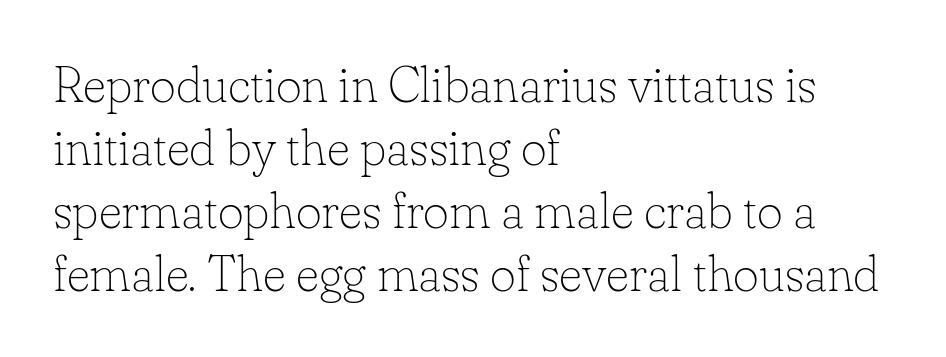
Successive baselines arrive at the customary interval. Character widths vary here, with narrow letters taking less room than wide ones. Look at the bottom of the vertical strokes: they flare into serifs here. Tall strokes in this sample are plumb rather than angled.
